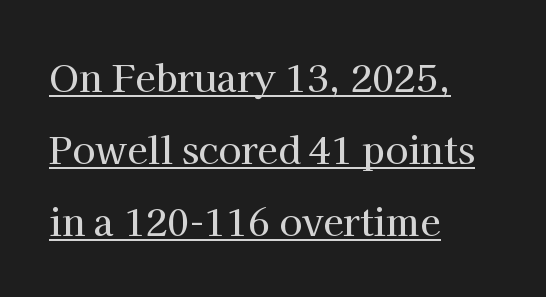
Q: Is the text italic (slanted)? A: No, it is upright.
Q: Is the typeface a serif or a sans-serif typeface? A: Serif.
Q: Is the text underlined? A: Yes.
Q: How is the paragraph aligned? A: Left-aligned.
Q: Is the spacing between letters normal or unusually wide? A: Normal.
Q: Is the spacing between lines tight, normal or loose? A: Loose.
Q: Width (condensed, normal, or wide)? A: Normal.
Q: Stroke contrast? A: High.
Q: x-height? A: Medium.
Q: Monospaced? A: No.
